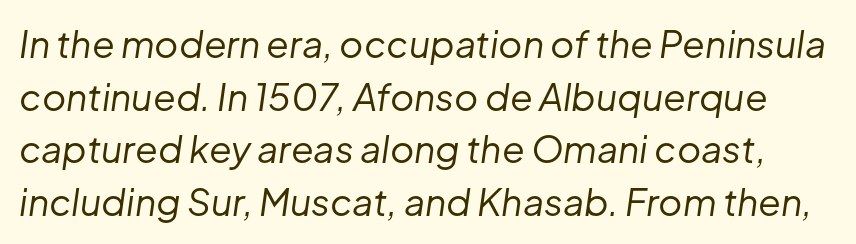
The image shows 37 px regular-weight type, italic (leaning right); set normal line spacing (1.42x), normal letter spacing, not underlined; low stroke contrast and a medium x-height.
